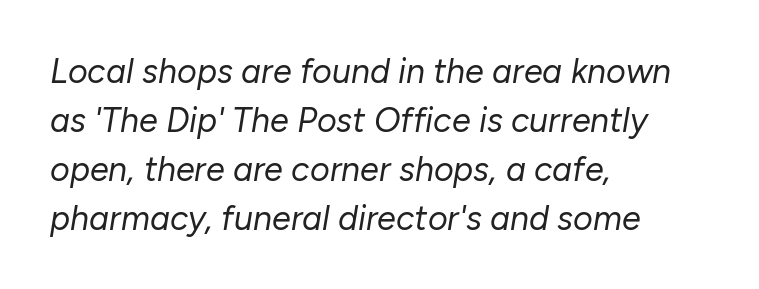
The image shows 34 px regular-weight type, italic (leaning right); set left-aligned, normal line spacing (1.44x), normal letter spacing, not underlined; low stroke contrast and a medium x-height.
